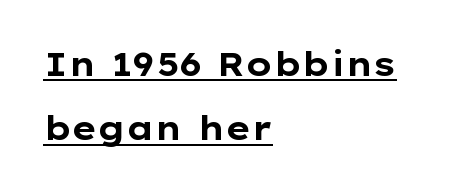
Q: Is the text bold? A: Yes.
Q: Is the text italic (slanted)? A: No, it is upright.
Q: Is the typeface a serif or a sans-serif typeface? A: Sans-serif.
Q: Is the text underlined? A: Yes.
Q: How is the paragraph aligned? A: Left-aligned.
Q: Is the spacing between letters normal or unusually wide? A: Normal.
Q: Is the spacing between lines tight, normal or loose? A: Loose.
Q: Width (condensed, normal, or wide)? A: Wide.
Q: Stroke contrast? A: Low.
Q: x-height? A: Medium.
Q: Monospaced? A: No.
